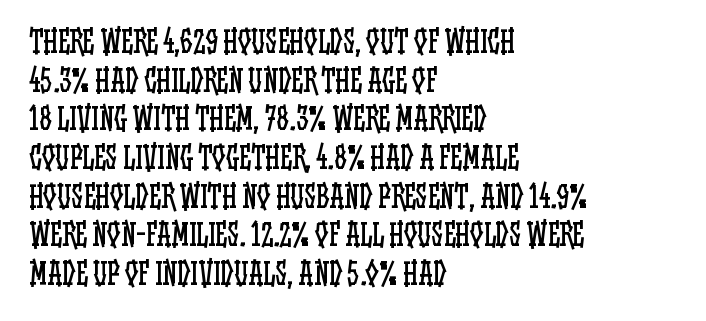
The lettering stays uniformly vertical, giving the passage a roman look. No extra tracking has been applied to these lines. The letterforms sit at book weight or below. If you drew a ruler down the left edge, every line would touch it. Clear beneath every line of the passage.
